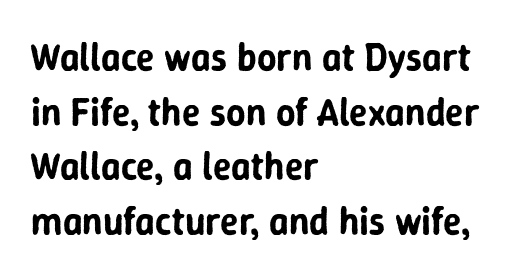
Tracking value appears to be zero — textbook default spacing. Think of a printed novel: that variable character pitch is what you see here. Descenders hang freely into open space. Upright lettering throughout. What's the leading like? Ordinary, nothing unusual. The paragraph shown leans on its left margin.
